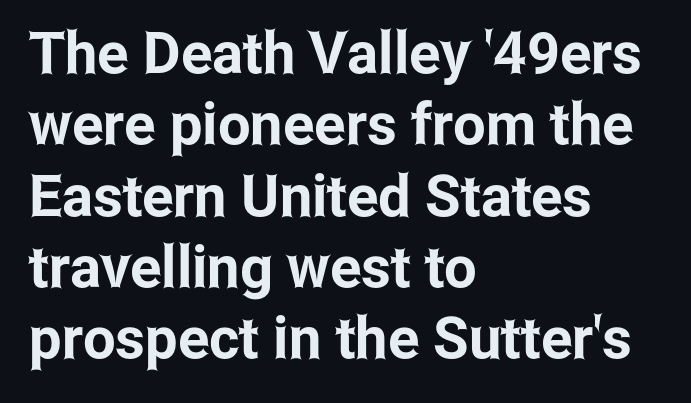
{"serif": "no", "italic": "no", "width": "condensed", "stroke_contrast": "low", "x_height": "medium", "monospaced": "no", "underline": "no", "align": "left", "line_spacing_ratio": 1.23, "letter_spacing": "normal", "letter_spacing_em": 0.0, "glyph_px": 58}
